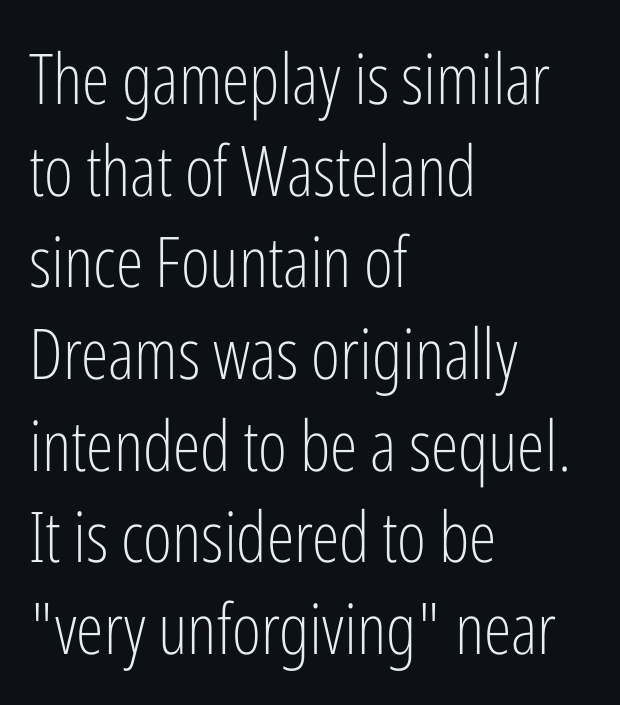
Serifs: no, the terminals of the letterforms are clean. The gap between lines stays unmarked. Every character sits straight up, as roman type does. Leading matches the norm, producing a regular column. Tracking here is standard; glyphs follow each other at the usual distance.
